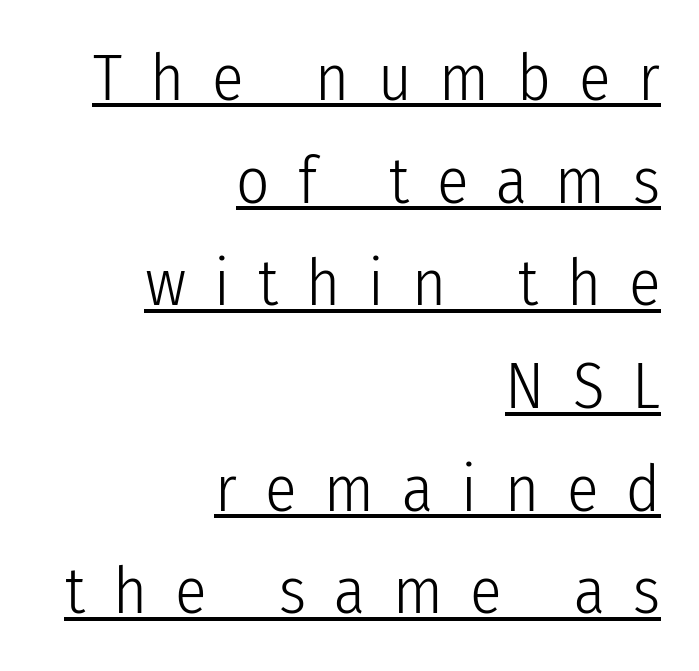
Students, observe: this is what conventionally led text looks like. The compositor pushed each line to the right boundary. No feet cap the strokes, marking this as sans-serif type. The glyphs are accompanied by a horizontal stroke just below them. The face used here is proportionally spaced, like ordinary book or web type. A light-to-regular cut is what we see here.
